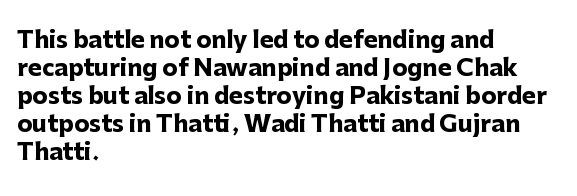
The image shows 23 px bold type, upright; set left-aligned, line spacing 1.22x, normal letter spacing, not underlined.
